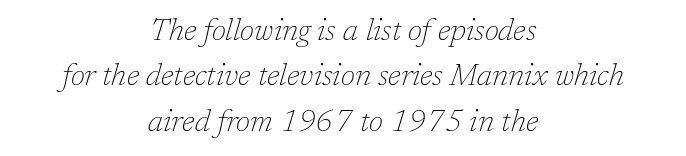
{"serif": "yes", "italic": "yes", "lean": "right", "slant_degrees": 17, "bold": "no", "weight": "thin", "width": "normal", "stroke_contrast": "low", "x_height": "medium", "monospaced": "no", "underline": "no", "align": "center", "line_spacing": "normal", "line_spacing_ratio": 1.51, "letter_spacing": "normal", "letter_spacing_em": 0.0, "glyph_px": 30}
